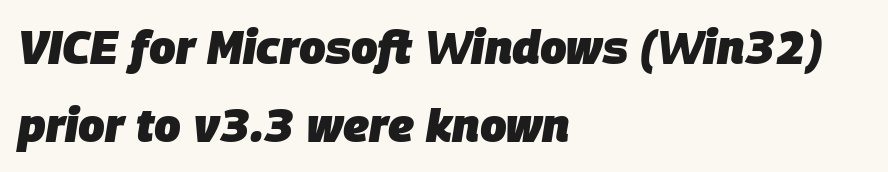
The image shows 47 px heavy type, italic (leaning right); set left-aligned, normal line spacing (1.67x), normal letter spacing, not underlined; low stroke contrast and a large x-height.
